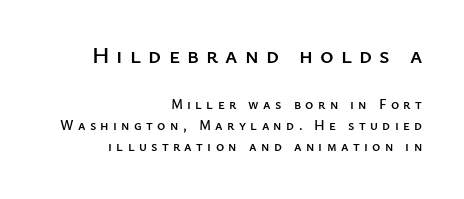
Type size steps down from the first block to the second. Someone cranked the tracking dial way up on this one. A clean baseline with only descenders dipping below it. The typography opts for an upright posture over an oblique one. Typeset ragged left — the right edge is the straight one.
